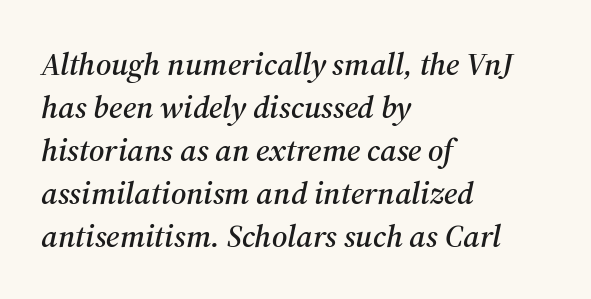
Q: Is the text italic (slanted)? A: Yes, it leans right by about 12 degrees.
Q: Is the typeface a serif or a sans-serif typeface? A: Serif.
Q: Is the text underlined? A: No.
Q: How is the paragraph aligned? A: Left-aligned.
Q: Is the spacing between letters normal or unusually wide? A: Normal.
Q: Is the spacing between lines tight, normal or loose? A: Normal.
Q: Width (condensed, normal, or wide)? A: Normal.
Q: Stroke contrast? A: Medium.
Q: x-height? A: Medium.
Q: Monospaced? A: No.
